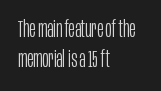
The image shows 23 px text type, upright; set left-aligned, normal line spacing (1.29x), normal letter spacing, not underlined.
